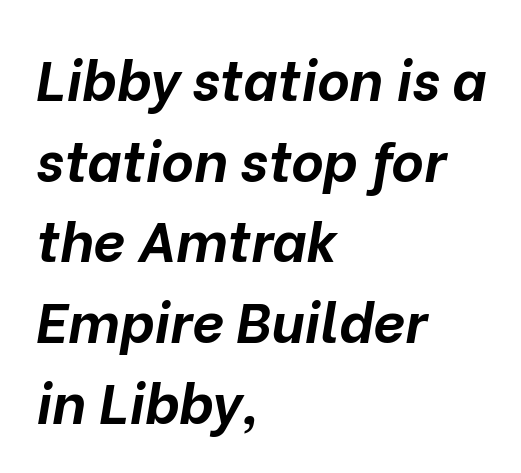
Q: Is the text bold? A: Yes.
Q: Is the text italic (slanted)? A: Yes, it leans right by about 10 degrees.
Q: Is the text underlined? A: No.
Q: How is the paragraph aligned? A: Left-aligned.
Q: Is the spacing between letters normal or unusually wide? A: Normal.
Q: Is the spacing between lines tight, normal or loose? A: Normal.
Q: Width (condensed, normal, or wide)? A: Normal.
Q: Stroke contrast? A: Low.
Q: x-height? A: Medium.
Q: Monospaced? A: No.
